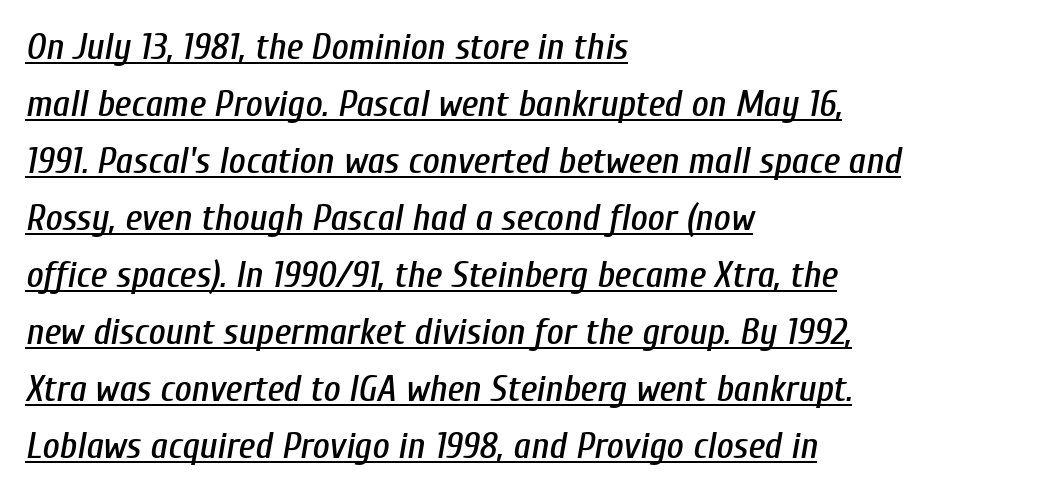
Q: Is the text italic (slanted)? A: Yes, it leans right by about 10 degrees.
Q: Is the text underlined? A: Yes.
Q: How is the paragraph aligned? A: Left-aligned.
Q: Is the spacing between letters normal or unusually wide? A: Normal.
Q: Is the spacing between lines tight, normal or loose? A: Normal.
Q: Width (condensed, normal, or wide)? A: Condensed.
Q: Stroke contrast? A: Low.
Q: x-height? A: Medium.
Q: Monospaced? A: No.
